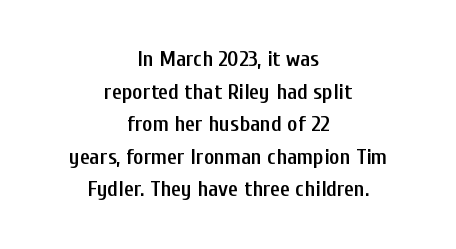
Summary of weight: moderately heavy, a semibold. Underlining? Definitely not there. Posture: straight, roman, zero tilt. Caption: standard tracking, unaltered. Leading matches the norm, producing a regular column.
